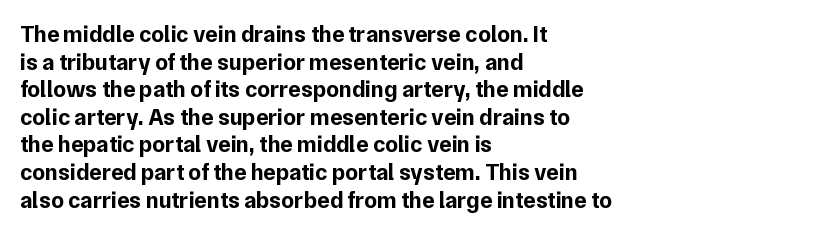
The letters stand upright; this is a roman face. Each word holds together tightly as a unit, with standard inter-letter gaps. Underline: absent. Notice how thick the strokes are: this is what a full bold looks like. The setting favours the left margin, as ordinary paragraphs usually do.
